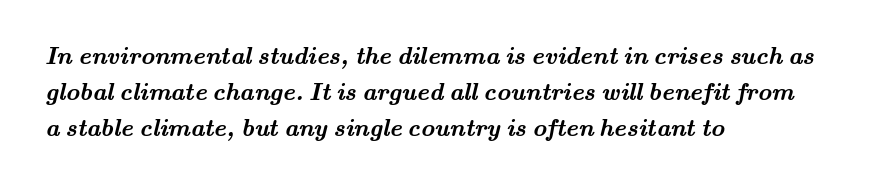
Q: Is the text bold? A: Yes.
Q: Is the text underlined? A: No.
Q: How is the paragraph aligned? A: Left-aligned.
Q: Is the spacing between letters normal or unusually wide? A: Normal.
Q: Is the spacing between lines tight, normal or loose? A: Normal.
